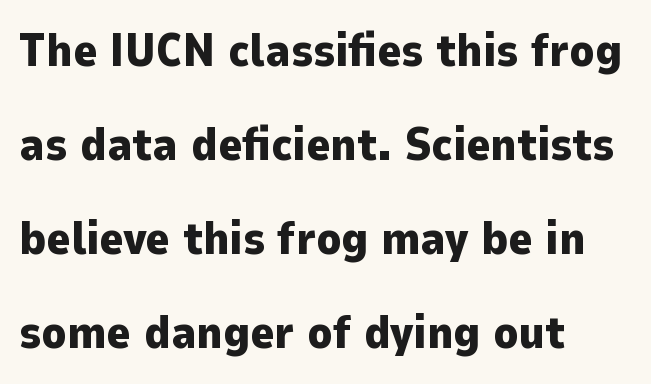
The image shows 46 px heavy sans-serif type, upright; set left-aligned, loose line spacing (2.04x), normal letter spacing, not underlined; low stroke contrast and a medium x-height.
